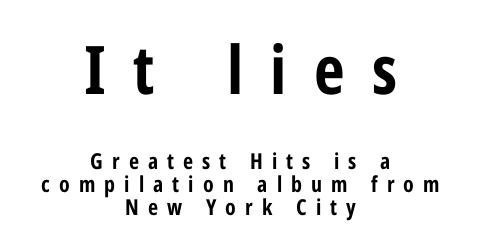
{"serif": "no", "italic": "no", "bold": "yes", "weight": "bold", "width": "condensed", "stroke_contrast": "low", "x_height": "medium", "monospaced": "no", "underline": "no", "align": "center", "line_spacing": "tight", "line_spacing_ratio": 1.04, "letter_spacing": "wide", "letter_spacing_em": 0.41, "larger_block": "first", "size_ratio": 3.05, "glyph_px": 67}
